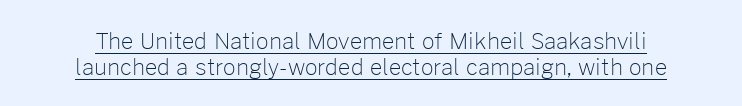
Stroke mass is kept to a normal reading level or below. Notice how a bar underscores the lettering throughout. Characters remain perfectly vertical along every line. The face used here is rendered with its standard letterfit.
